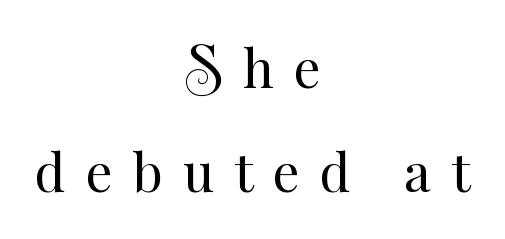
The image shows 53 px regular-weight type, upright; set centered, loose line spacing (1.96x), unusually wide letter spacing (+0.38 em), not underlined; medium stroke contrast and a small x-height.
